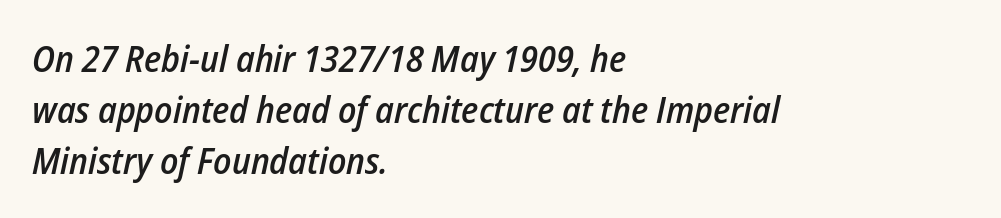
Q: Is the text bold? A: Semi-bold.
Q: Is the text italic (slanted)? A: Yes, it leans right by about 12 degrees.
Q: Is the text underlined? A: No.
Q: How is the paragraph aligned? A: Left-aligned.
Q: Is the spacing between letters normal or unusually wide? A: Normal.
Q: Is the spacing between lines tight, normal or loose? A: Normal.
Q: Width (condensed, normal, or wide)? A: Condensed.
Q: Stroke contrast? A: Low.
Q: x-height? A: Medium.
Q: Monospaced? A: No.
